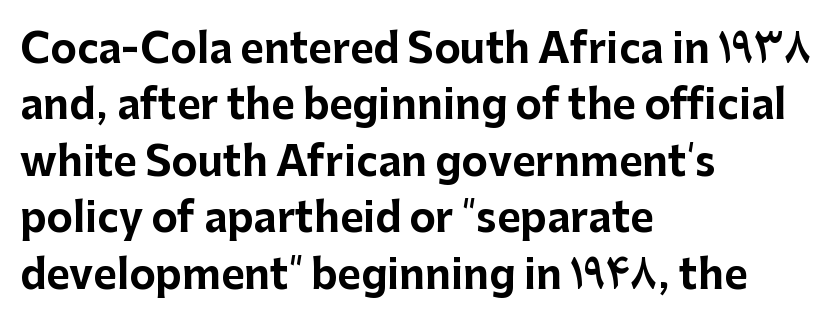
The image shows 40 px bold sans-serif type, upright; set left-aligned, normal line spacing (1.41x), normal letter spacing, not underlined; low stroke contrast and a medium x-height.
